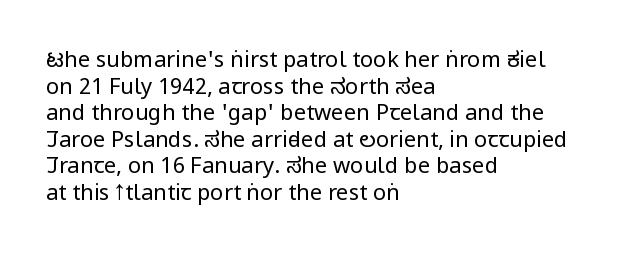
{"italic": "no", "bold": "no", "underline": "no", "align": "left", "line_spacing_ratio": 1.21, "letter_spacing": "normal", "letter_spacing_em": 0.0, "glyph_px": 22}
